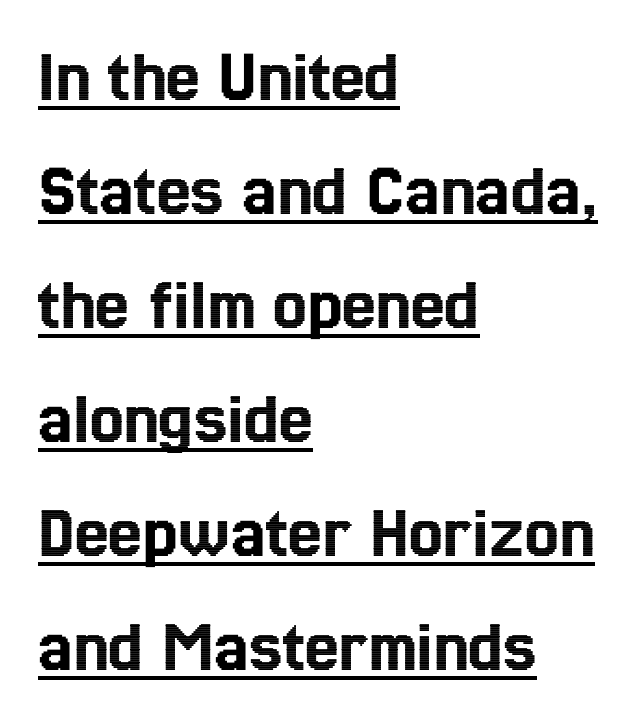
Do the letters lean? They stand straight. The rag falls on the right side of this text block. Each letter keeps its own natural width here, so spacing adapts to shape. The rendering uses the underline text-decoration. Tracking here is standard; glyphs follow each other at the usual distance. Line spacing here is normal.
